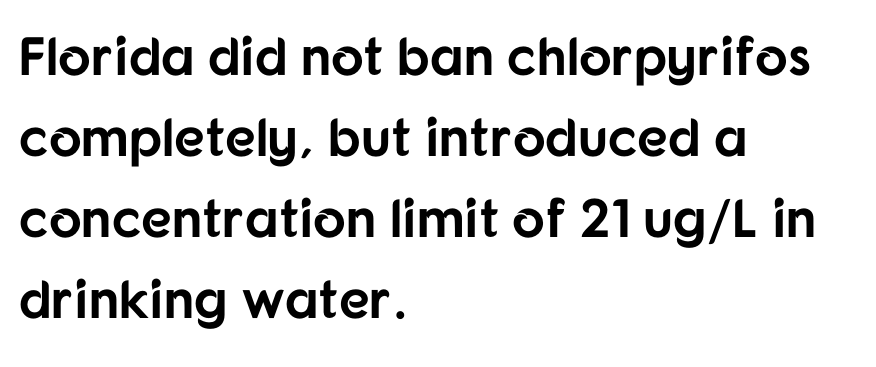
{"serif": "no", "italic": "no", "bold": "yes", "weight": "bold", "width": "normal", "stroke_contrast": "low", "x_height": "medium", "monospaced": "no", "underline": "no", "align": "left", "line_spacing": "normal", "line_spacing_ratio": 1.5, "letter_spacing": "normal", "letter_spacing_em": 0.0, "glyph_px": 54}
